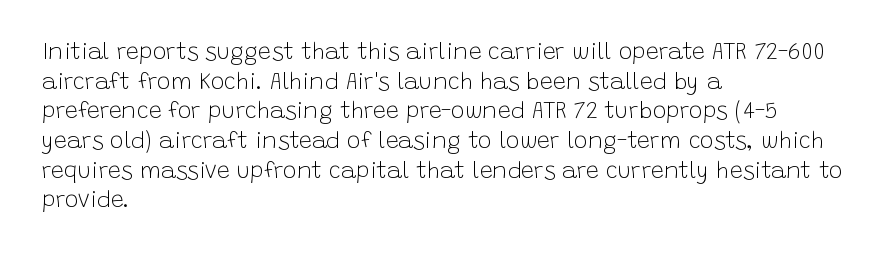
The lines sit at an ordinary, default distance from one another. The rag falls on the right side of this text block. The characters are drawn with everyday or finer stroke widths. Descender tails drop into unmarked territory.
